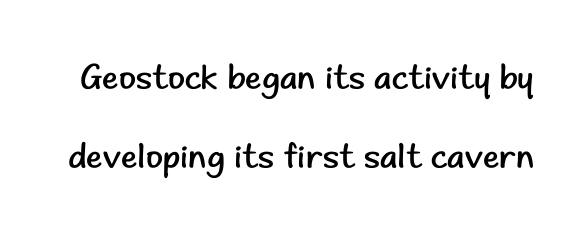
The image shows 35 px regular-weight sans-serif type, upright; set loose line spacing (2.27x), normal letter spacing, not underlined; low stroke contrast and a small x-height.
